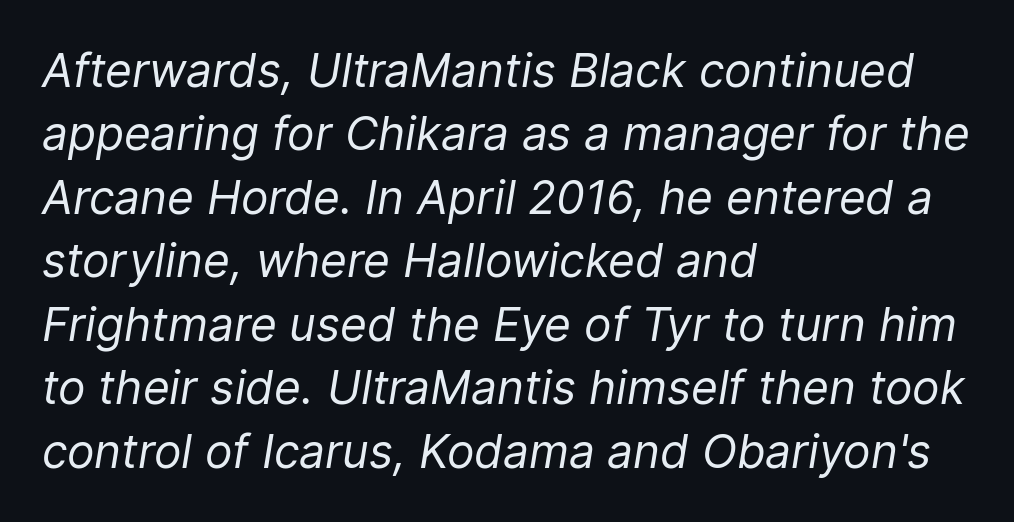
Q: Is the text bold? A: No.
Q: Is the text italic (slanted)? A: Yes, it leans right by about 9 degrees.
Q: Is the text underlined? A: No.
Q: How is the paragraph aligned? A: Left-aligned.
Q: Is the spacing between letters normal or unusually wide? A: Normal.
Q: Is the spacing between lines tight, normal or loose? A: Normal.
Q: Width (condensed, normal, or wide)? A: Normal.
Q: Stroke contrast? A: Low.
Q: x-height? A: Medium.
Q: Monospaced? A: No.
